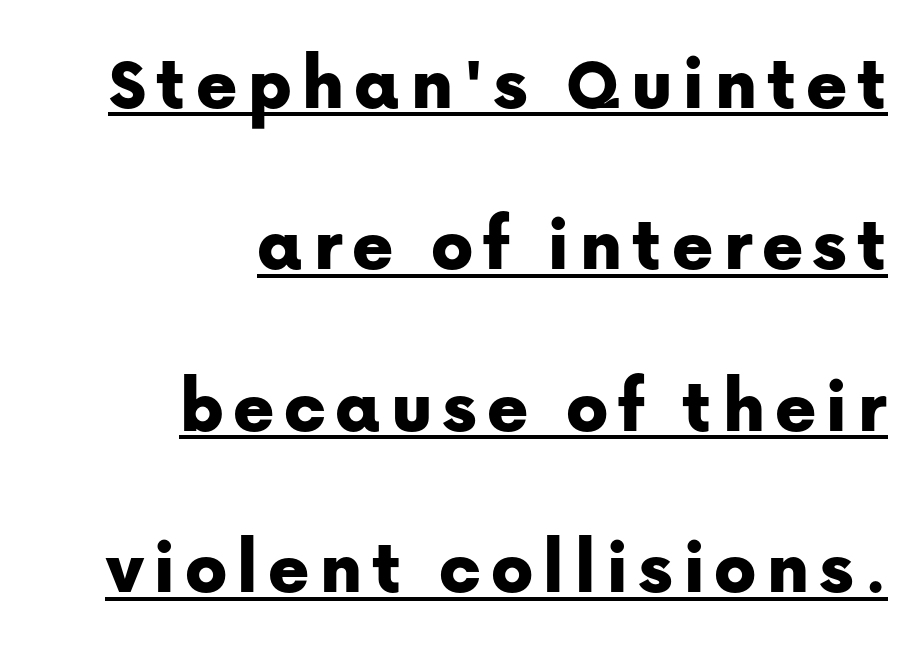
The image shows 78 px sans-serif type, upright; set right-aligned, loose line spacing (2.07x), underlined; low stroke contrast and a medium x-height.
